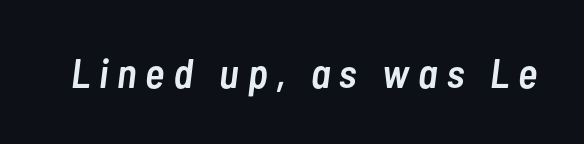
{"italic": "yes", "lean": "right", "slant_degrees": 7, "bold": "semi", "weight": "semibold", "width": "condensed", "stroke_contrast": "low", "x_height": "medium", "monospaced": "no", "underline": "no", "letter_spacing": "wide", "letter_spacing_em": 0.22, "glyph_px": 41}
